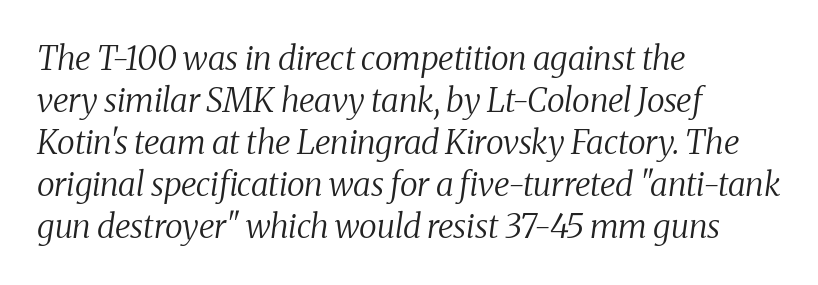
Would a proofreader flag this as italicized? Yes. How are the letters spaced? Ordinarily, with no added tracking. Weight: regular or lighter. The passage shown is typed in a proportional face where columns would drift. Left-aligned paragraph, ragged on the right. What's the leading like? Ordinary, nothing unusual.
